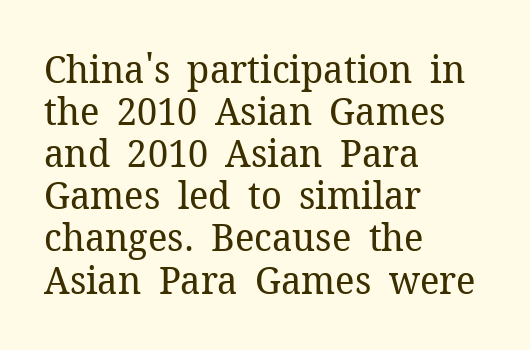
The image shows 39 px regular-weight serif type, upright; set left-aligned, tight line spacing (1.08x), normal letter spacing, not underlined; low stroke contrast and a medium x-height.
